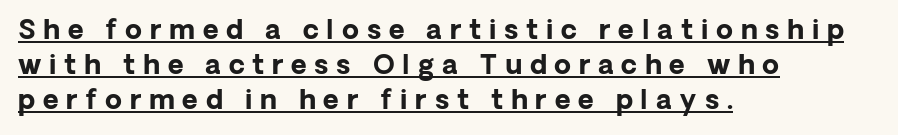
{"italic": "no", "bold": "yes", "underline": "yes", "align": "left", "line_spacing": "normal", "line_spacing_ratio": 1.3, "letter_spacing": "wide", "letter_spacing_em": 0.29, "glyph_px": 27}
